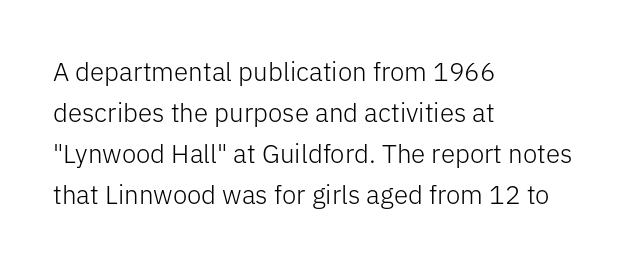
Q: Is the text bold? A: No.
Q: Is the text italic (slanted)? A: No, it is upright.
Q: Is the text underlined? A: No.
Q: How is the paragraph aligned? A: Left-aligned.
Q: Is the spacing between letters normal or unusually wide? A: Normal.
Q: Is the spacing between lines tight, normal or loose? A: Normal.
